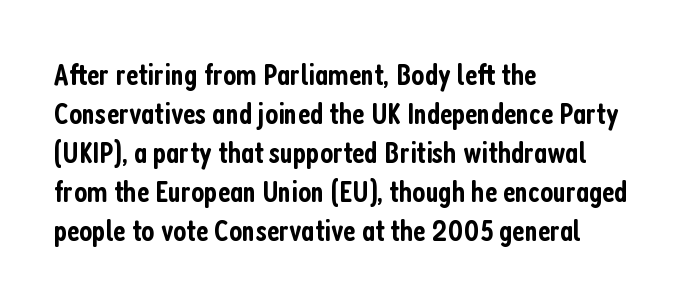
The image shows 31 px semibold, condensed sans-serif type, upright; set left-aligned, normal line spacing (1.26x), normal letter spacing, not underlined; low stroke contrast and a medium x-height.
